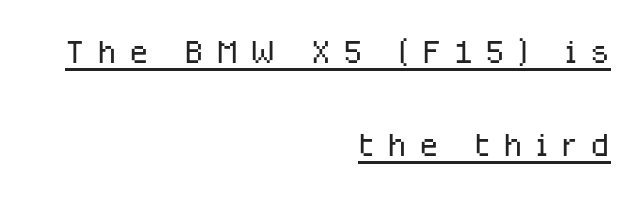
The image shows 45 px light sans-serif type, upright; set right-aligned, loose line spacing (2.07x), unusually wide letter spacing (+0.27 em), underlined; low stroke contrast and a medium x-height.
